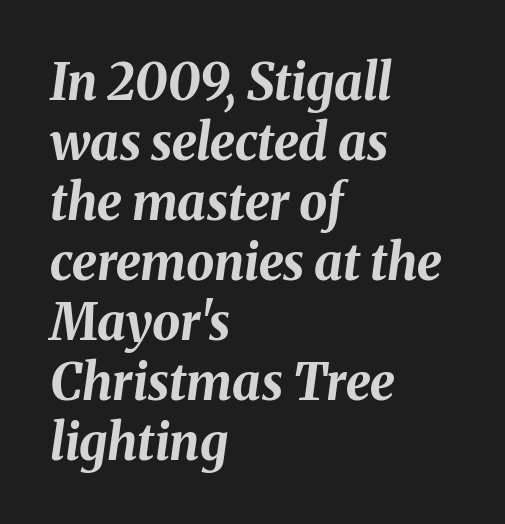
{"italic": "yes", "lean": "right", "slant_degrees": 8, "bold": "yes", "weight": "bold", "width": "normal", "stroke_contrast": "medium", "x_height": "medium", "monospaced": "no", "underline": "no", "align": "left", "line_spacing_ratio": 1.2, "letter_spacing": "normal", "letter_spacing_em": 0.0, "glyph_px": 50}
